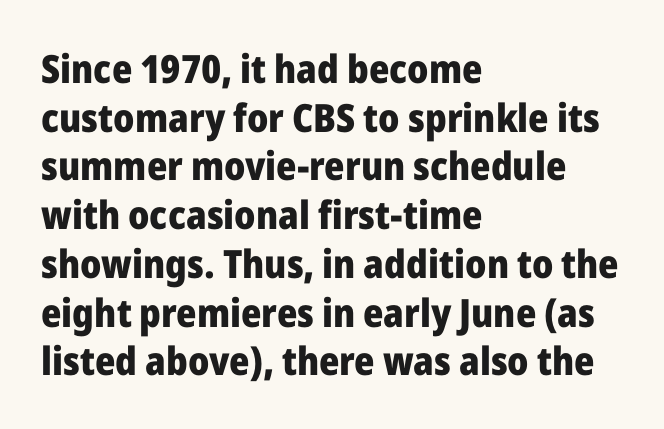
The space between consecutive lines is moderate. Check under the words: just untouched page. Nothing sits at the stroke ends, so this counts as sans-serif. Is there any slant? The stems are plumb. You could not count columns in this text — the font is proportionally spaced. I'd describe the lettering as bold — thick and assertive.
